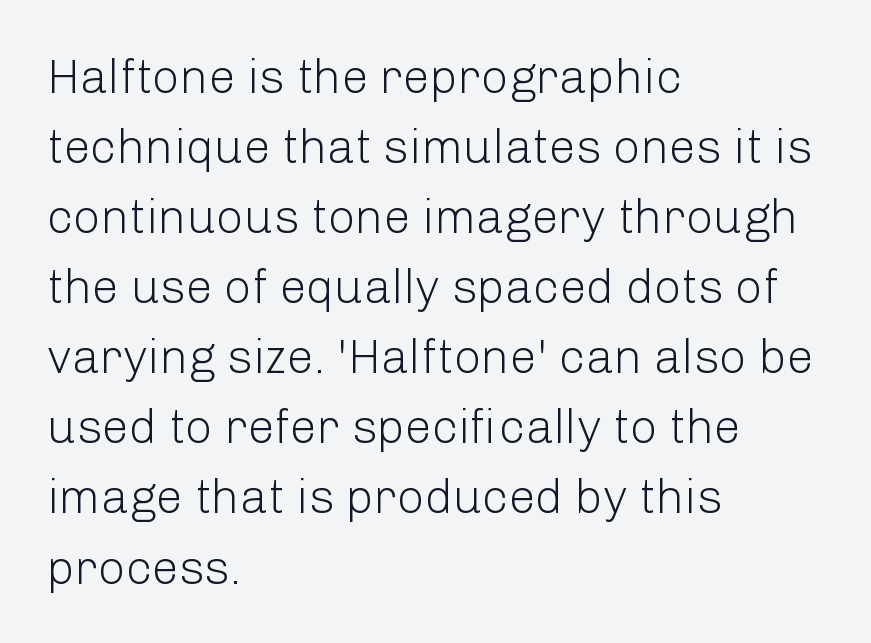
The image shows 48 px light sans-serif type, upright; set left-aligned, normal line spacing (1.46x), normal letter spacing, not underlined; low stroke contrast and a medium x-height.
